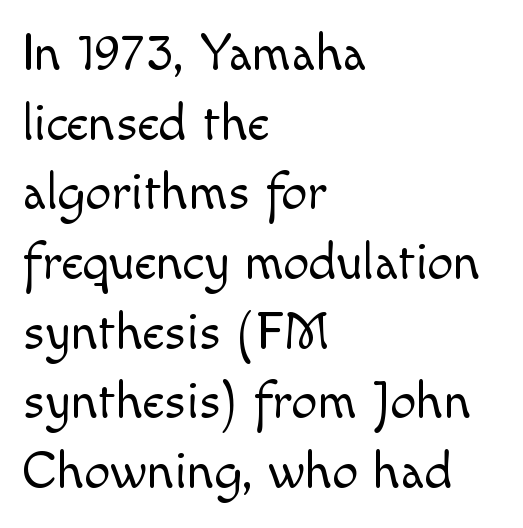
Do the characters align in a grid? No, the font is proportional. These lines keep a tight, regular rhythm from letter to letter. The vertical gap from one line to the next is medium. The lines are quadded left.
